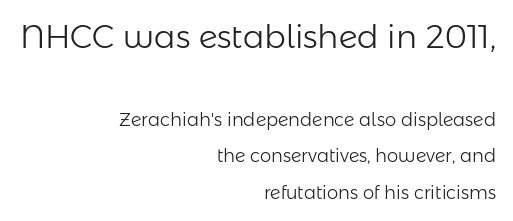
The face used here is proportionally spaced, like ordinary book or web type. The letters in the upper block stand taller than those in the block below. Airy leading. If you drew a ruler down the right edge, every line would touch it.
